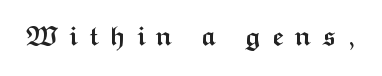
The image shows 26 px bold type, upright; set unusually wide letter spacing (+0.42 em), not underlined.
